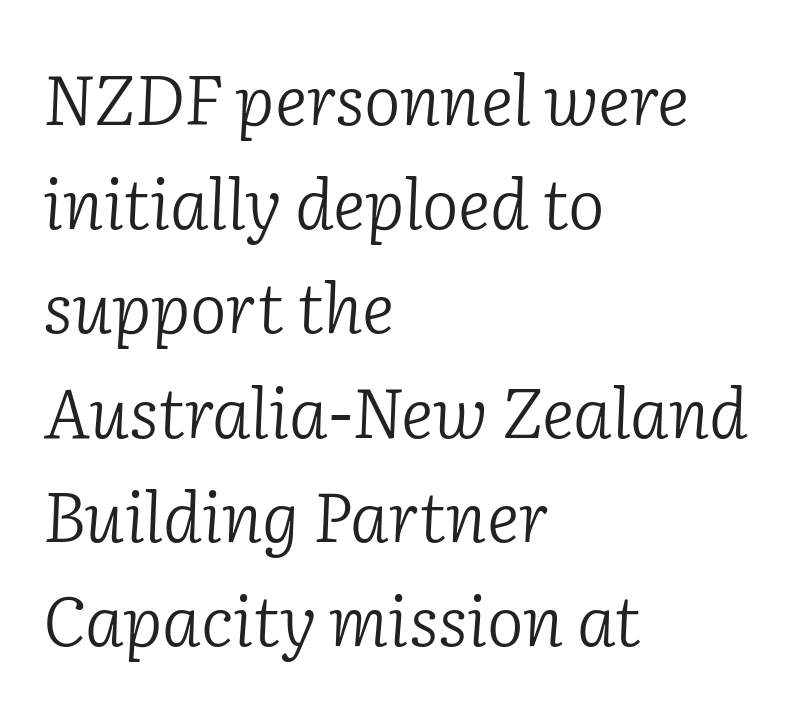
{"serif": "yes", "italic": "yes", "lean": "right", "slant_degrees": 2, "bold": "no", "weight": "light", "width": "normal", "stroke_contrast": "low", "x_height": "medium", "monospaced": "no", "underline": "no", "align": "left", "line_spacing": "normal", "line_spacing_ratio": 1.51, "letter_spacing": "normal", "letter_spacing_em": 0.0, "glyph_px": 69}
